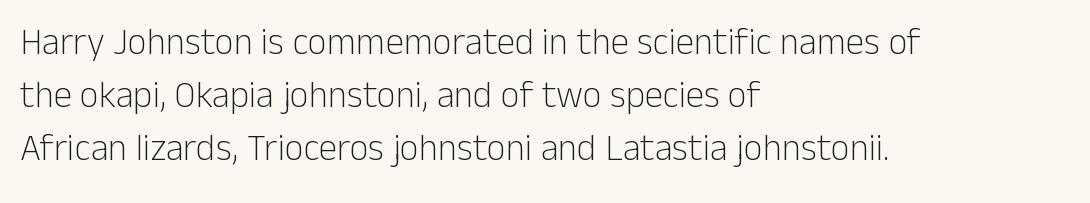
{"serif": "no", "italic": "no", "bold": "no", "weight": "light", "width": "normal", "stroke_contrast": "low", "x_height": "medium", "monospaced": "no", "underline": "no", "align": "left", "line_spacing": "normal", "line_spacing_ratio": 1.43, "letter_spacing": "normal", "letter_spacing_em": 0.0, "glyph_px": 37}
